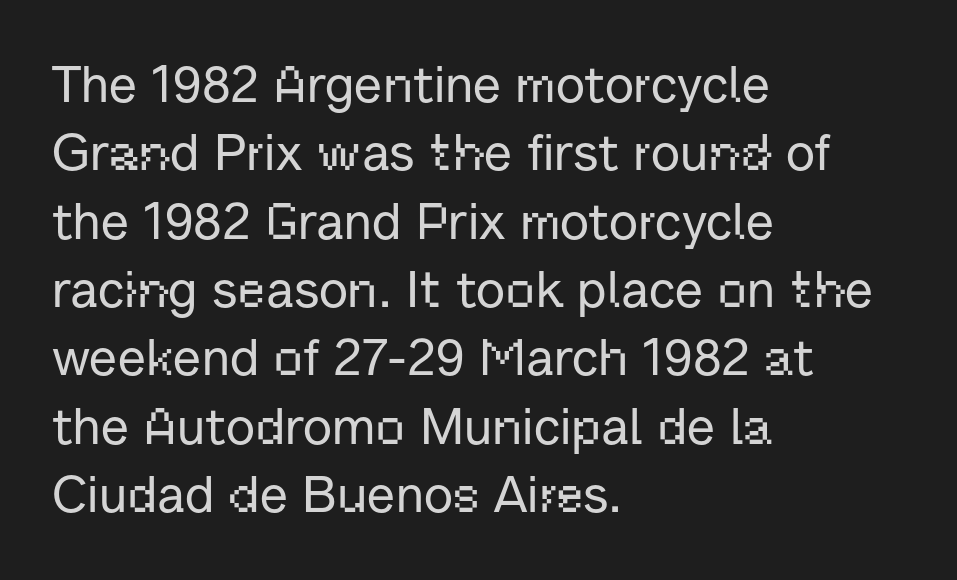
Caption: multi-line text, flush left, ragged right. Is this a fixed-width face? No — the glyphs have proportional, varying widths. Each word holds together tightly as a unit, with standard inter-letter gaps. Each letter's strokes conclude bluntly, with no projecting serifs. This is roman type, the default non-slanted kind.
